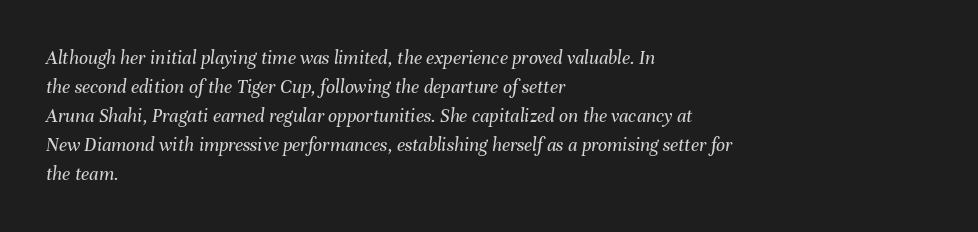
The image shows 20 px text type, italic (leaning right); set left-aligned, normal line spacing (1.45x), normal letter spacing, not underlined.
